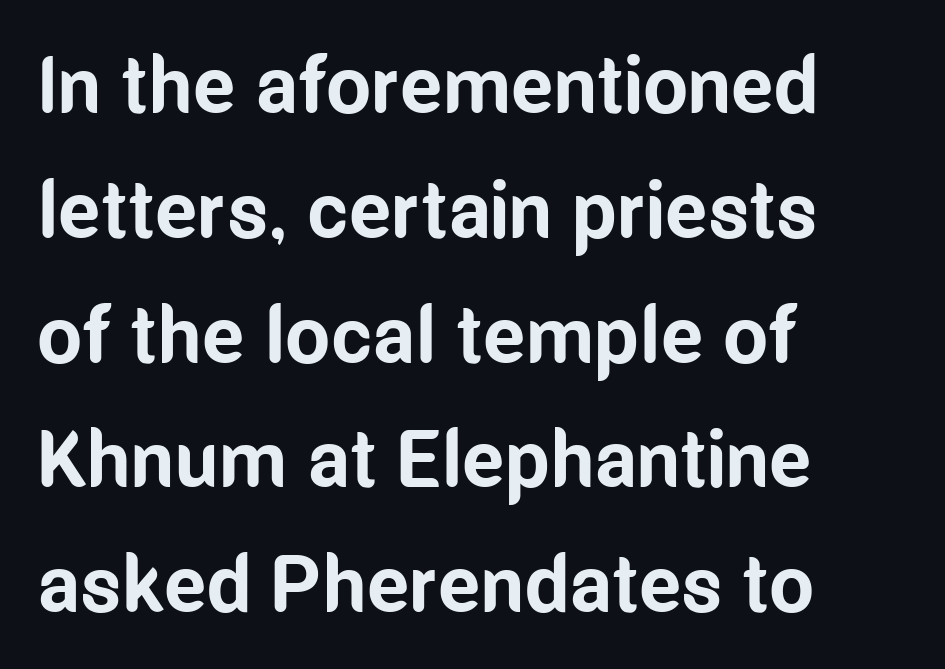
The image shows 80 px bold, condensed sans-serif type, upright; set left-aligned, normal line spacing (1.56x), normal letter spacing, not underlined; low stroke contrast and a medium x-height.
